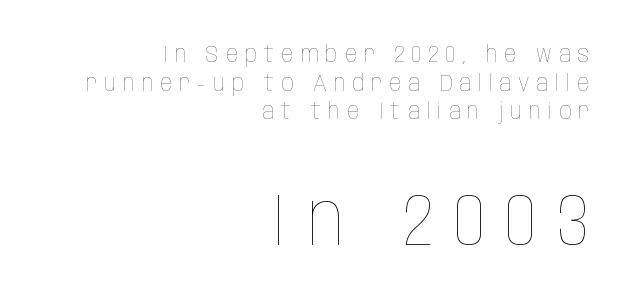
{"italic": "no", "bold": "no", "weight": "thin", "width": "condensed", "stroke_contrast": "low", "x_height": "large", "monospaced": "no", "underline": "no", "align": "right", "line_spacing_ratio": 1.19, "letter_spacing": "wide", "letter_spacing_em": 0.29, "larger_block": "second", "size_ratio": 3.04, "glyph_px": 73}
